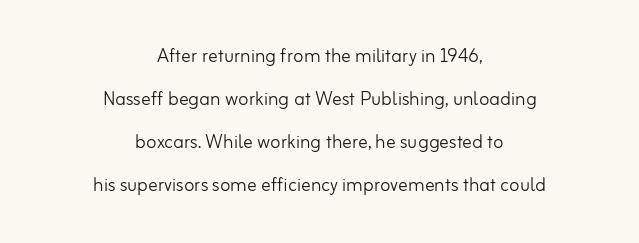
{"italic": "no", "bold": "no", "underline": "no", "align": "center", "line_spacing_ratio": 1.79, "letter_spacing": "normal", "letter_spacing_em": 0.0, "glyph_px": 24}
